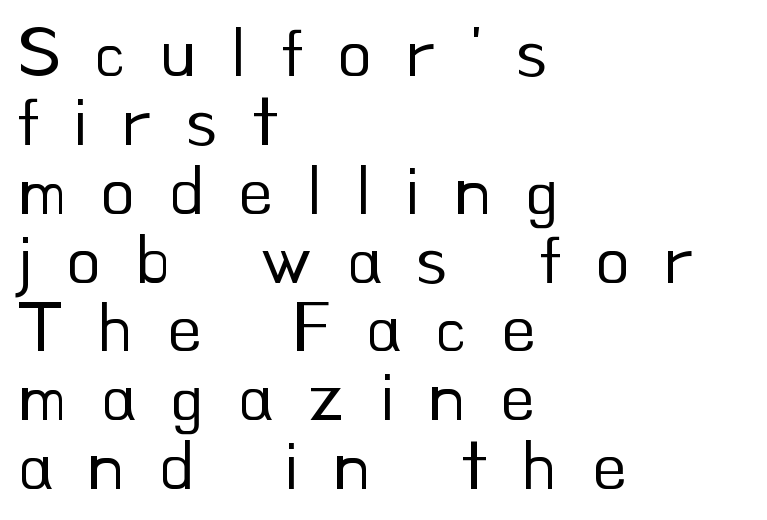
The image shows 71 px regular-weight sans-serif type, upright; set left-aligned, tight line spacing (0.97x), unusually wide letter spacing (+0.48 em), not underlined; low stroke contrast and a small x-height.
